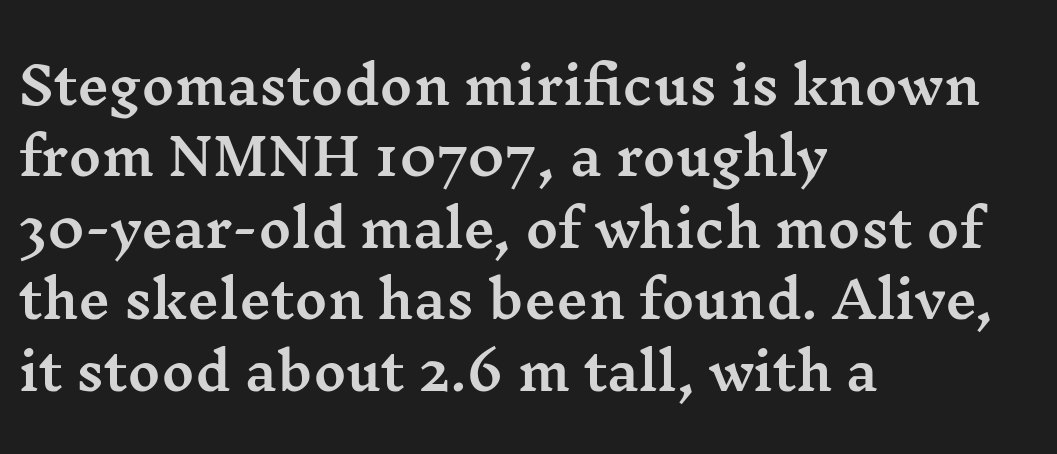
Underlining? Definitely not there. Evenly set lines give the paragraph a standard silhouette. Character widths vary here, with narrow letters taking less room than wide ones. Is the block centered? No — it sits flush against the left margin. Every stem runs plumb, perpendicular to the baseline.
